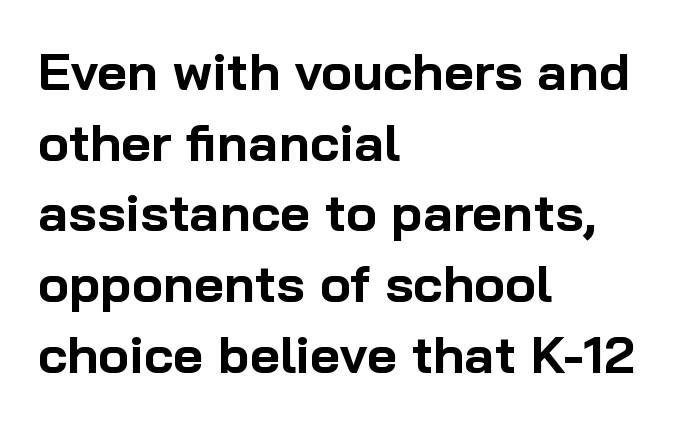
Q: Is the text bold? A: Yes.
Q: Is the text italic (slanted)? A: No, it is upright.
Q: Is the typeface a serif or a sans-serif typeface? A: Sans-serif.
Q: Is the text underlined? A: No.
Q: How is the paragraph aligned? A: Left-aligned.
Q: Is the spacing between letters normal or unusually wide? A: Normal.
Q: Is the spacing between lines tight, normal or loose? A: Normal.
Q: Width (condensed, normal, or wide)? A: Normal.
Q: Stroke contrast? A: Low.
Q: x-height? A: Medium.
Q: Monospaced? A: No.
